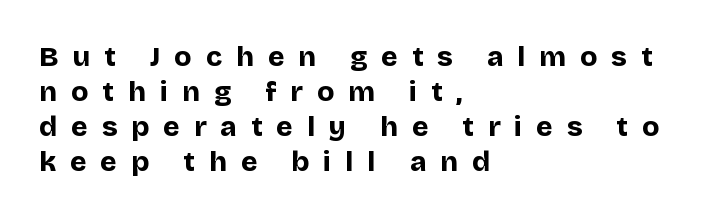
Do the characters align in a grid? No, the font is proportional. Weight check: bold — yes, fully. The passage is arranged the way most books set body copy — flush left. Underlining? Definitely not there. The lettering holds an erect, upright posture throughout.
